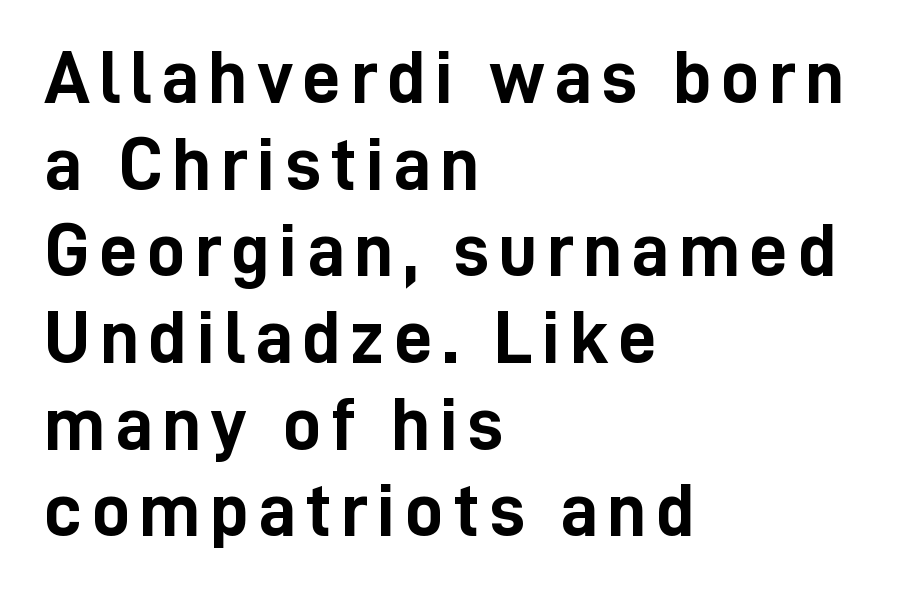
Q: Is the text bold? A: Yes.
Q: Is the text italic (slanted)? A: No, it is upright.
Q: Is the typeface a serif or a sans-serif typeface? A: Sans-serif.
Q: Is the text underlined? A: No.
Q: How is the paragraph aligned? A: Left-aligned.
Q: Is the spacing between lines tight, normal or loose? A: Tight.
Q: Width (condensed, normal, or wide)? A: Condensed.
Q: Stroke contrast? A: Low.
Q: x-height? A: Medium.
Q: Monospaced? A: No.
